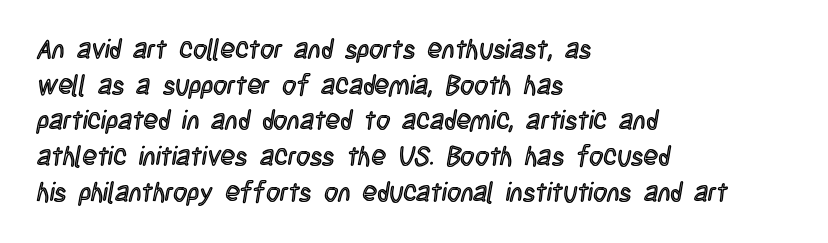
Line spacing here is normal. A bare baseline throughout the passage. Does the copy run flush right? No — it runs flush left. You could call the tracking neutral — neither tight nor loose.
